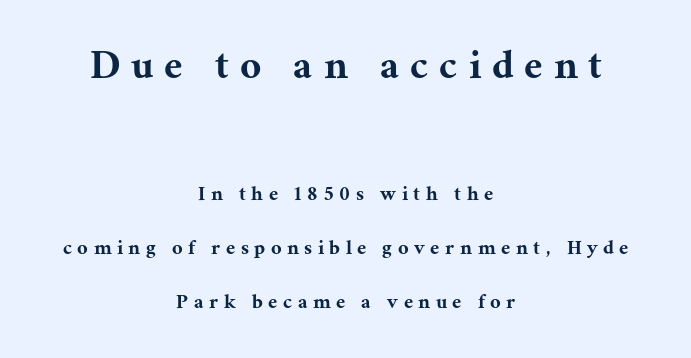
The image shows 46 px serif type, upright; set centered, loose line spacing (2.35x), unusually wide letter spacing (+0.26 em), not underlined; the first (top) block is 2.0x larger; medium stroke contrast and a medium x-height.
